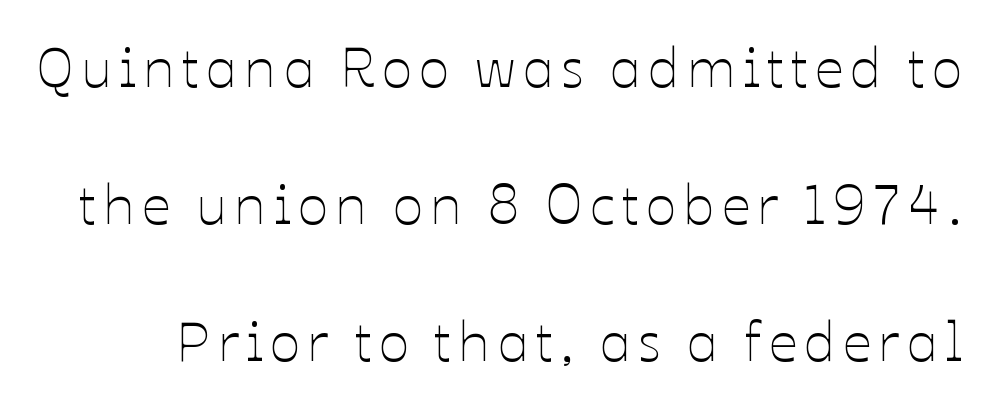
The image shows 56 px thin type, upright; set loose line spacing (2.45x), not underlined; low stroke contrast and a medium x-height.
